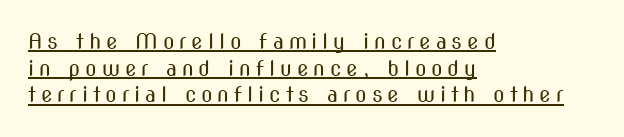
In designer terms, the underline attribute is active on this setting. Style check: upright. The characters are drawn with everyday or finer stroke widths. Regarding leading, the lines here are spaced in the standard way.
